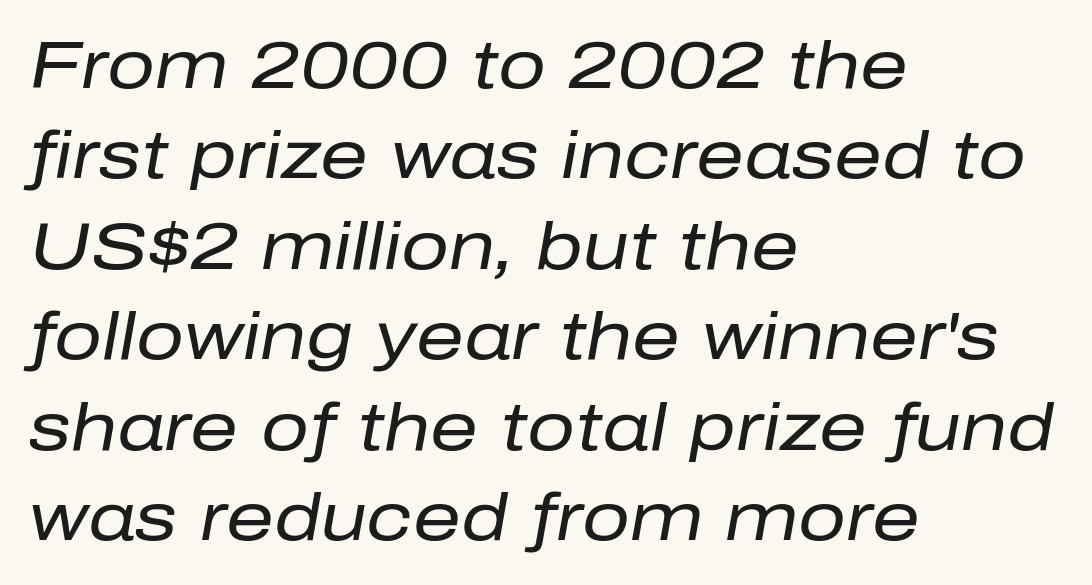
{"italic": "yes", "lean": "right", "slant_degrees": 10, "bold": "no", "weight": "regular", "width": "normal", "stroke_contrast": "low", "x_height": "medium", "monospaced": "no", "underline": "no", "align": "left", "line_spacing": "normal", "line_spacing_ratio": 1.35, "letter_spacing": "normal", "letter_spacing_em": 0.0, "glyph_px": 67}
